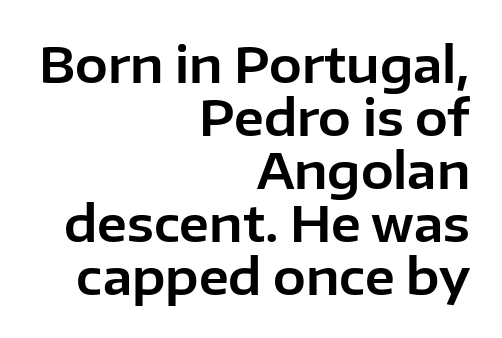
How would I describe the line gaps? Narrow and economical. Descenders hang freely into open space. Reading down the block, your eye finds every line finishing at a fixed right position. Compared with typical body copy, the letter spacing here is the same. Each letter keeps its own natural width here, so spacing adapts to shape. To sum up the face: it is a sans, with no serifs.
